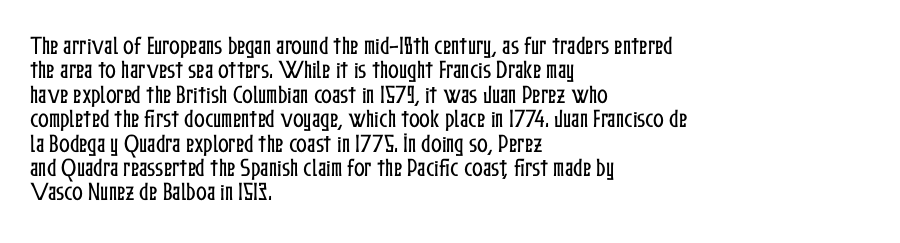
{"italic": "no", "underline": "no", "align": "left", "line_spacing_ratio": 1.22, "letter_spacing": "normal", "letter_spacing_em": 0.0, "glyph_px": 20}
